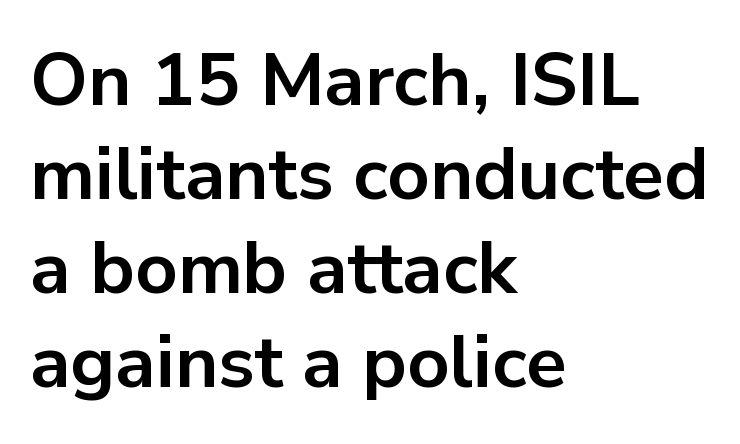
Q: Is the text bold? A: Yes.
Q: Is the text italic (slanted)? A: No, it is upright.
Q: Is the typeface a serif or a sans-serif typeface? A: Sans-serif.
Q: Is the text underlined? A: No.
Q: How is the paragraph aligned? A: Left-aligned.
Q: Is the spacing between letters normal or unusually wide? A: Normal.
Q: Is the spacing between lines tight, normal or loose? A: Normal.
Q: Width (condensed, normal, or wide)? A: Normal.
Q: Stroke contrast? A: Low.
Q: x-height? A: Medium.
Q: Monospaced? A: No.
